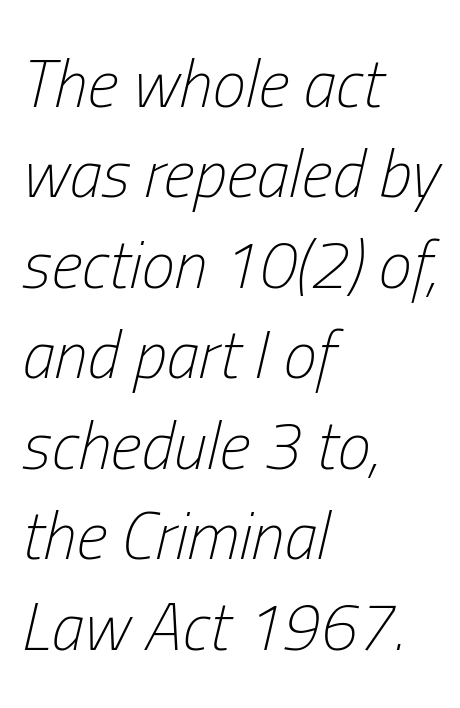
These lines sit exactly where default settings would place them. Here the designer chose a conventional face with non-uniform glyph widths. The type is set solid horizontally, with unmodified tracking. A light-to-regular cut is what we see here. A classic flush-left, rag-right setting is used for this passage.
